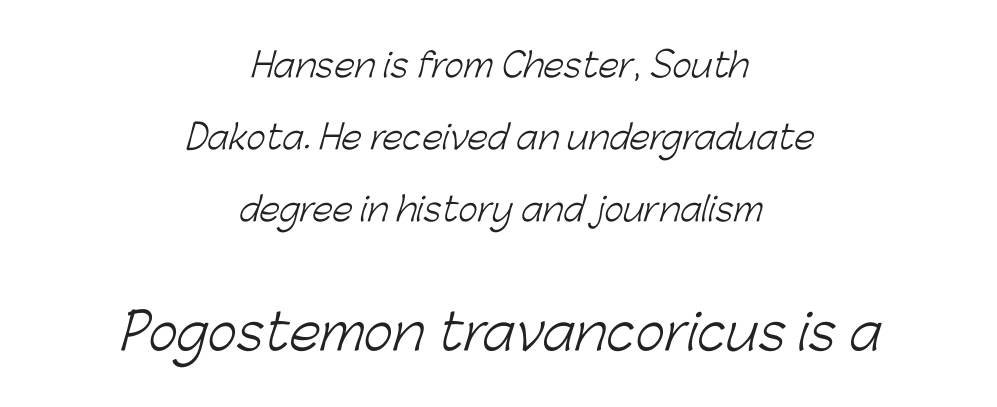
Q: Is the text bold? A: No.
Q: Is the typeface a serif or a sans-serif typeface? A: Sans-serif.
Q: Is the text underlined? A: No.
Q: How is the paragraph aligned? A: Centered.
Q: Is the spacing between letters normal or unusually wide? A: Normal.
Q: Is the spacing between lines tight, normal or loose? A: Loose.
Q: Which block of text is set in a larger size, the first (top) or the second (bottom)? A: The second (bottom) one.
Q: Width (condensed, normal, or wide)? A: Normal.
Q: Stroke contrast? A: Low.
Q: x-height? A: Medium.
Q: Monospaced? A: No.
